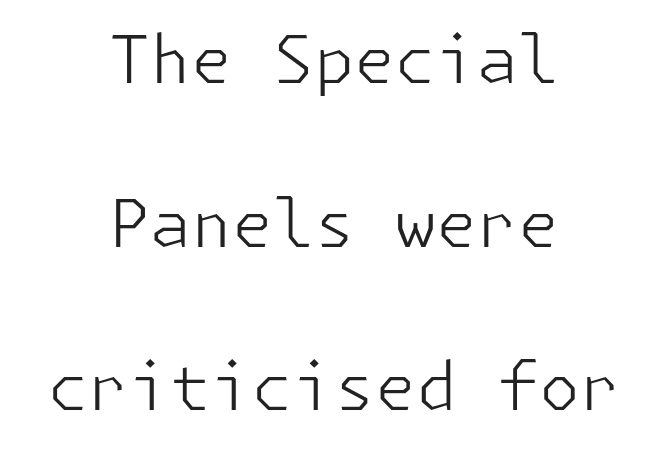
The image shows 66 px light sans-serif type, upright; set centered, loose line spacing (2.48x), normal letter spacing, not underlined; low stroke contrast and a medium x-height.
